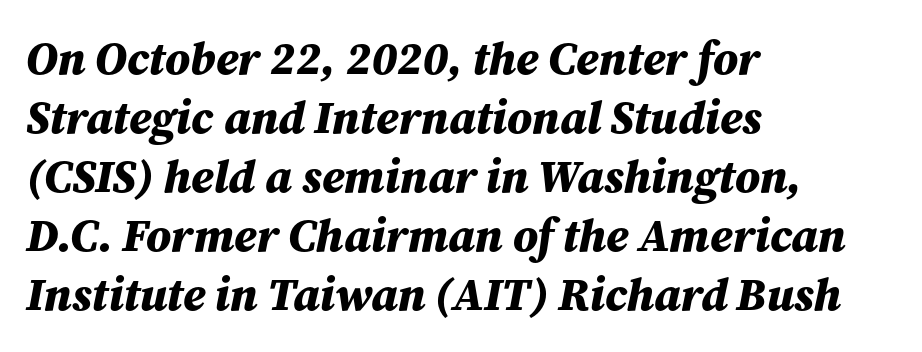
The image shows 46 px bold type, italic (leaning right); set left-aligned, normal line spacing (1.28x), normal letter spacing, not underlined; medium stroke contrast and a medium x-height.
